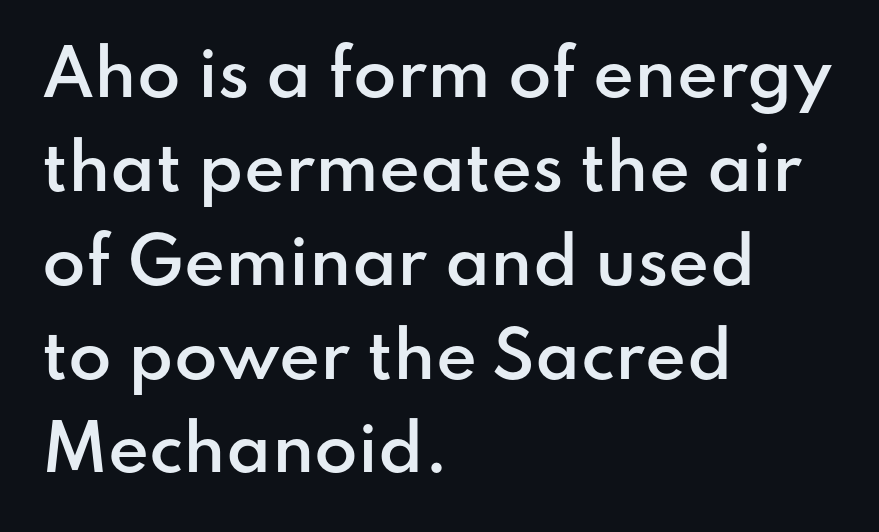
Q: Is the text bold? A: Semi-bold.
Q: Is the text italic (slanted)? A: No, it is upright.
Q: Is the typeface a serif or a sans-serif typeface? A: Sans-serif.
Q: Is the text underlined? A: No.
Q: How is the paragraph aligned? A: Left-aligned.
Q: Is the spacing between letters normal or unusually wide? A: Normal.
Q: Is the spacing between lines tight, normal or loose? A: Normal.
Q: Width (condensed, normal, or wide)? A: Normal.
Q: Stroke contrast? A: Low.
Q: x-height? A: Small.
Q: Monospaced? A: No.
